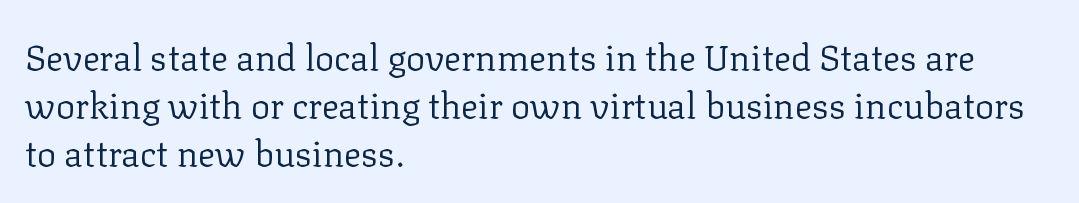
{"serif": "yes", "italic": "no", "bold": "no", "weight": "regular", "width": "normal", "stroke_contrast": "low", "x_height": "medium", "monospaced": "no", "underline": "no", "align": "left", "line_spacing": "normal", "line_spacing_ratio": 1.33, "letter_spacing": "normal", "letter_spacing_em": 0.0, "glyph_px": 36}
